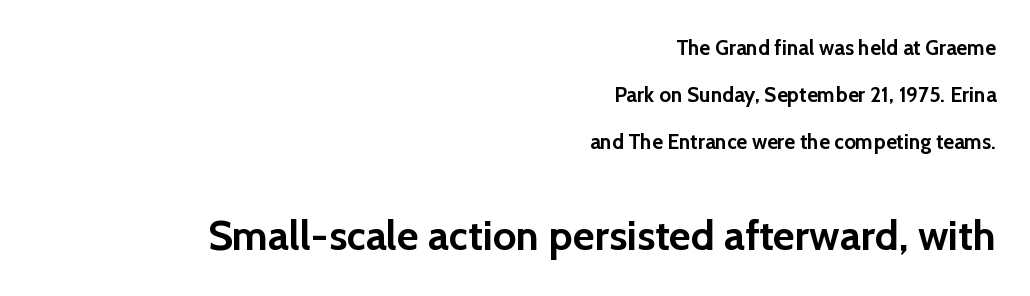
The image shows 42 px semibold sans-serif type, upright; set right-aligned, loose line spacing (2.25x), normal letter spacing, not underlined; the second (bottom) block is 2.0x larger; a medium x-height.
